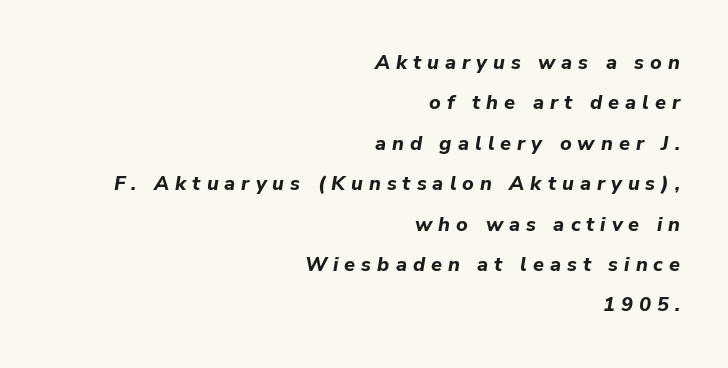
{"italic": "yes", "lean": "right", "slant_degrees": 9, "bold": "yes", "underline": "no", "align": "right", "line_spacing": "loose", "line_spacing_ratio": 2.02, "letter_spacing": "wide", "letter_spacing_em": 0.3, "glyph_px": 20}
